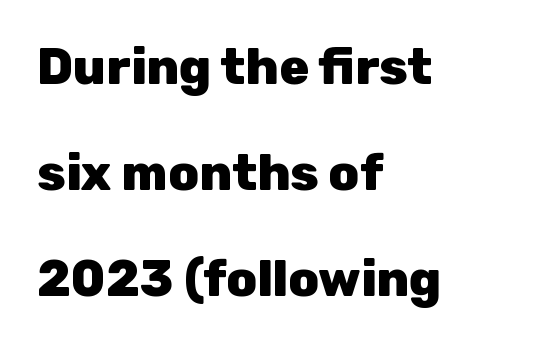
{"serif": "no", "italic": "no", "bold": "yes", "weight": "heavy", "width": "normal", "stroke_contrast": "low", "x_height": "medium", "monospaced": "no", "underline": "no", "align": "left", "line_spacing": "loose", "line_spacing_ratio": 2.12, "letter_spacing": "normal", "letter_spacing_em": 0.0, "glyph_px": 50}
